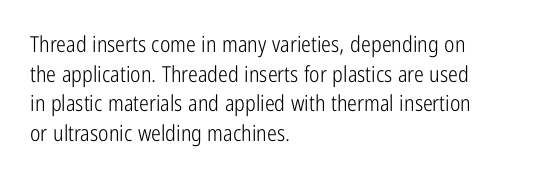
{"italic": "no", "bold": "no", "underline": "no", "align": "left", "line_spacing": "normal", "line_spacing_ratio": 1.35, "letter_spacing": "normal", "letter_spacing_em": 0.0, "glyph_px": 22}
